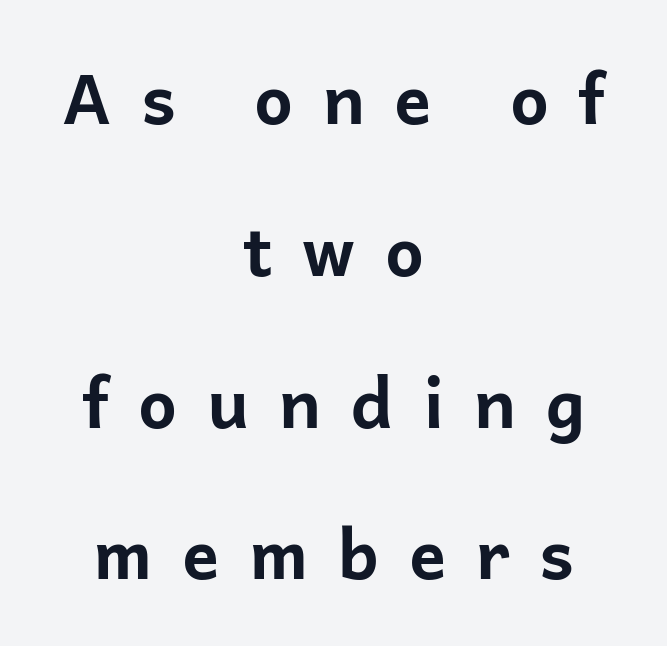
The typesetting leans heavy: a genuine bold. Letter spacing: wide. Typeset on center — no edge is straight. Italic: no, the glyphs are upright roman. These lines are rendered in a variable-pitch font. You can tell from the bare stems that sans-serif type was used.
